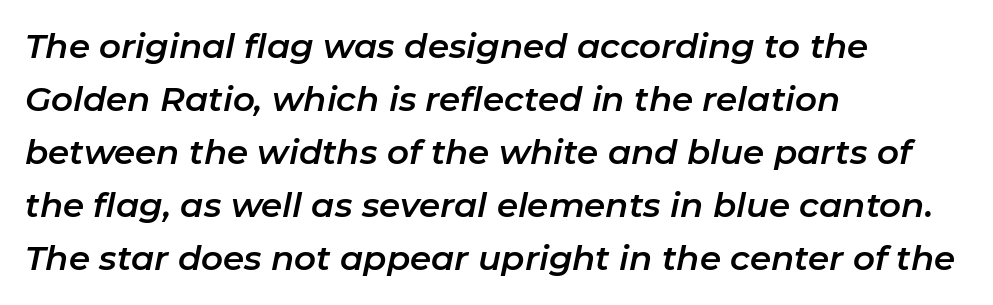
{"italic": "yes", "lean": "right", "slant_degrees": 11, "width": "normal", "stroke_contrast": "low", "x_height": "medium", "monospaced": "no", "underline": "no", "align": "left", "line_spacing": "normal", "line_spacing_ratio": 1.56, "letter_spacing": "normal", "letter_spacing_em": 0.0, "glyph_px": 34}
